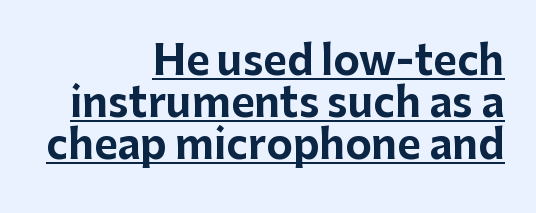
The image shows 40 px bold sans-serif type, upright; set right-aligned, tight line spacing (1.05x), normal letter spacing, underlined; low stroke contrast and a medium x-height.
